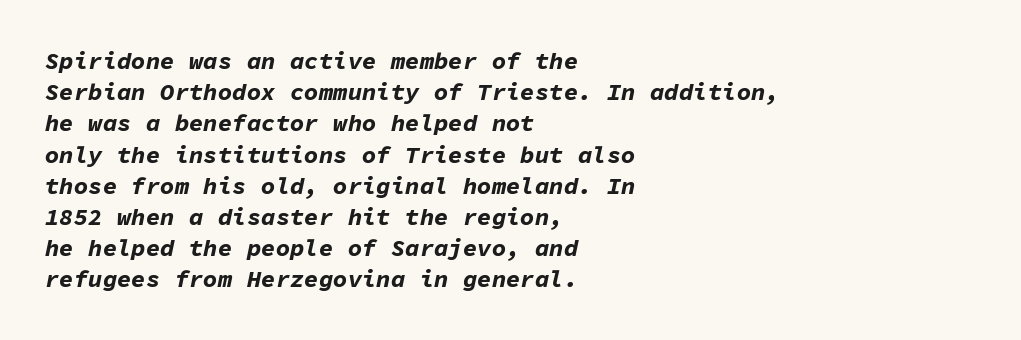
You could call the tracking neutral — neither tight nor loose. Compared with an ordinary text face, these strokes are far heavier — a full bold. Bare-footed words on every line. Each new line begins a customary step beneath the previous one.
